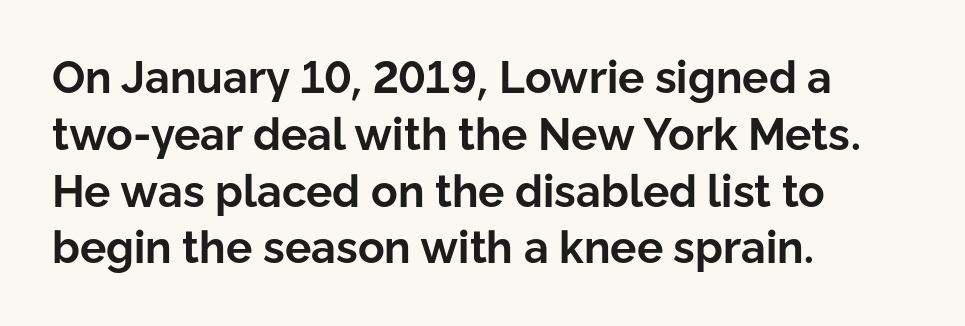
Q: Is the text bold? A: Yes.
Q: Is the text italic (slanted)? A: No, it is upright.
Q: Is the typeface a serif or a sans-serif typeface? A: Sans-serif.
Q: Is the text underlined? A: No.
Q: How is the paragraph aligned? A: Left-aligned.
Q: Is the spacing between letters normal or unusually wide? A: Normal.
Q: Is the spacing between lines tight, normal or loose? A: Normal.
Q: Width (condensed, normal, or wide)? A: Normal.
Q: Stroke contrast? A: Low.
Q: x-height? A: Medium.
Q: Monospaced? A: No.
